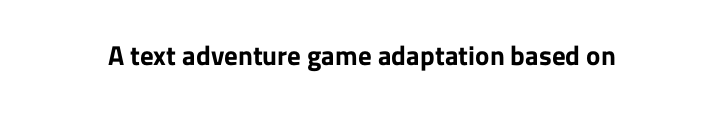
{"italic": "no", "bold": "yes", "underline": "no", "letter_spacing": "normal", "letter_spacing_em": 0.0, "glyph_px": 27}
